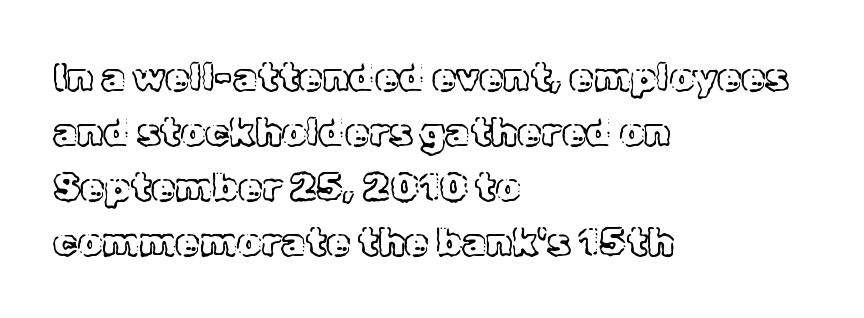
{"italic": "no", "width": "normal", "x_height": "medium", "monospaced": "no", "underline": "no", "align": "left", "line_spacing": "normal", "line_spacing_ratio": 1.41, "letter_spacing": "normal", "letter_spacing_em": 0.0, "glyph_px": 39}
